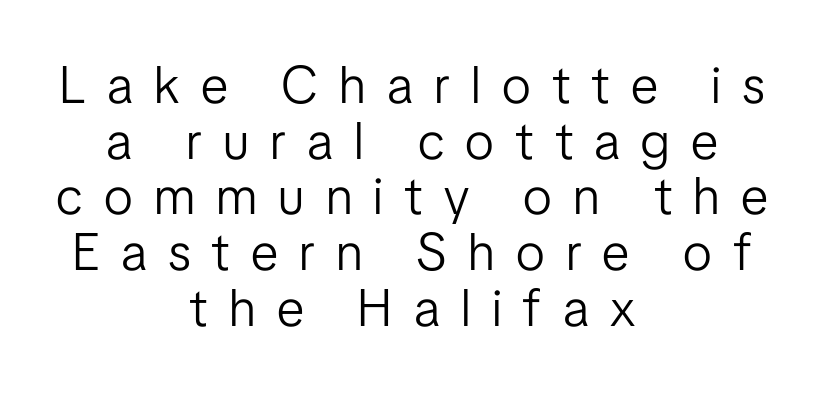
Q: Is the text bold? A: No.
Q: Is the text italic (slanted)? A: No, it is upright.
Q: Is the typeface a serif or a sans-serif typeface? A: Sans-serif.
Q: Is the text underlined? A: No.
Q: How is the paragraph aligned? A: Centered.
Q: Is the spacing between letters normal or unusually wide? A: Unusually wide.
Q: Is the spacing between lines tight, normal or loose? A: Tight.
Q: Width (condensed, normal, or wide)? A: Condensed.
Q: Stroke contrast? A: Low.
Q: x-height? A: Medium.
Q: Monospaced? A: No.
